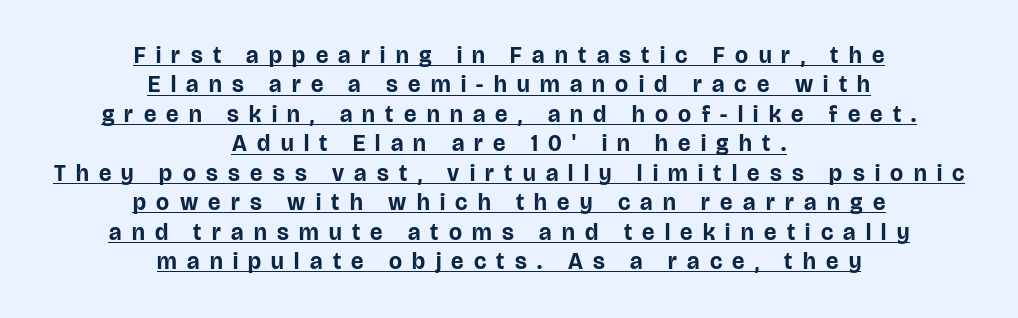
Q: Is the text bold? A: Yes.
Q: Is the text italic (slanted)? A: No, it is upright.
Q: Is the text underlined? A: Yes.
Q: How is the paragraph aligned? A: Centered.
Q: Is the spacing between letters normal or unusually wide? A: Unusually wide.
Q: Is the spacing between lines tight, normal or loose? A: Normal.
